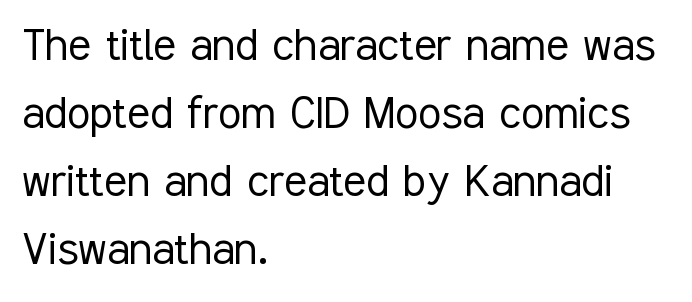
Q: Is the text bold? A: No.
Q: Is the text italic (slanted)? A: No, it is upright.
Q: Is the typeface a serif or a sans-serif typeface? A: Sans-serif.
Q: Is the text underlined? A: No.
Q: How is the paragraph aligned? A: Left-aligned.
Q: Is the spacing between letters normal or unusually wide? A: Normal.
Q: Is the spacing between lines tight, normal or loose? A: Normal.
Q: Width (condensed, normal, or wide)? A: Condensed.
Q: Stroke contrast? A: Low.
Q: x-height? A: Medium.
Q: Monospaced? A: No.
